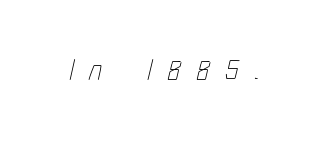
Check under the words: just untouched page. The weight would be labelled regular, book, light, or lighter still. Think of a printed novel: that variable character pitch is what you see here. Tracking here is generous; glyphs stand well apart from one another.
